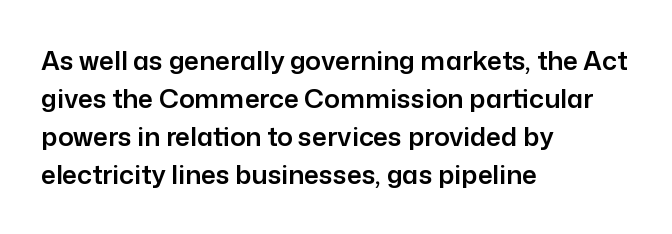
{"italic": "no", "underline": "no", "align": "left", "line_spacing": "normal", "line_spacing_ratio": 1.46, "letter_spacing": "normal", "letter_spacing_em": 0.0, "glyph_px": 26}
